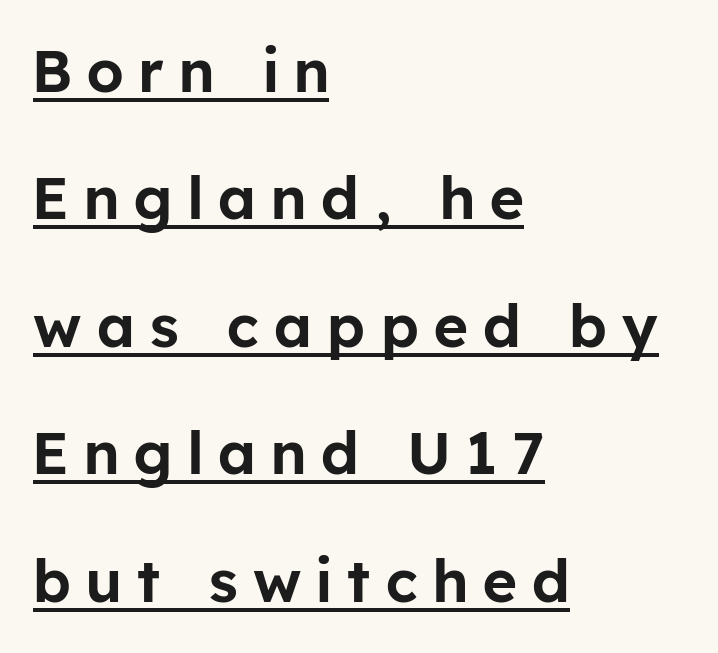
Think of a printed novel: that variable character pitch is what you see here. You can tell from the bare stems that sans-serif type was used. These lines are set flush left with a ragged right edge. The words here are underlined. Leading is clearly above the norm, producing a sparse column. Look at the tracking — it's clearly loosened, letters drifting apart.
